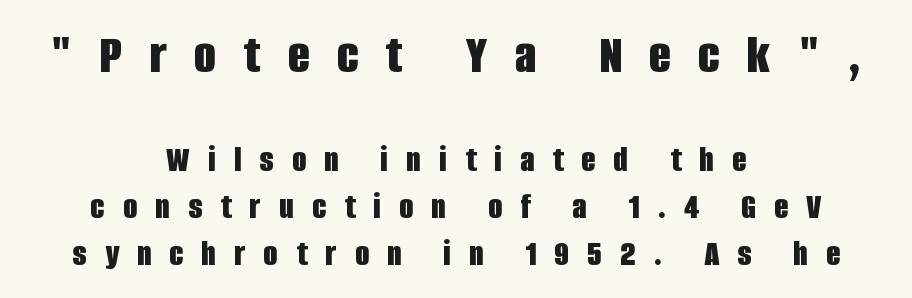
{"serif": "no", "italic": "no", "bold": "yes", "weight": "bold", "width": "condensed", "stroke_contrast": "low", "x_height": "large", "monospaced": "no", "underline": "no", "align": "center", "line_spacing": "normal", "line_spacing_ratio": 1.27, "letter_spacing": "wide", "letter_spacing_em": 0.49, "larger_block": "first", "size_ratio": 1.51, "glyph_px": 56}
